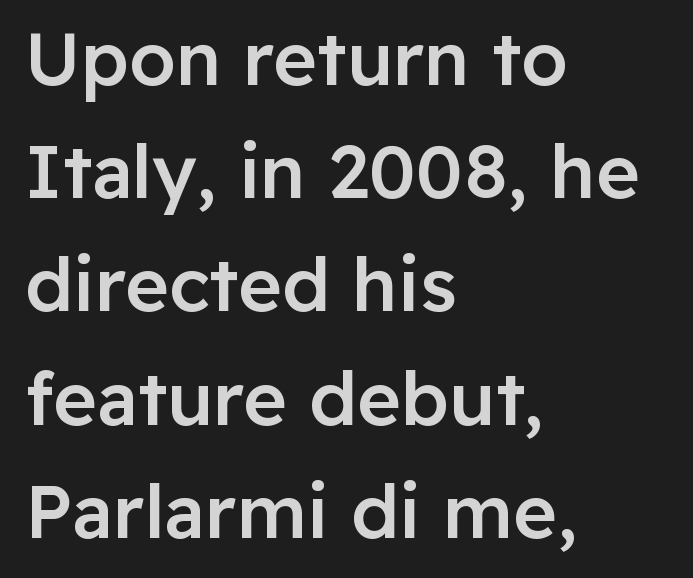
{"serif": "no", "italic": "no", "bold": "semi", "weight": "semibold", "width": "normal", "stroke_contrast": "low", "x_height": "medium", "monospaced": "no", "underline": "no", "align": "left", "line_spacing": "normal", "line_spacing_ratio": 1.51, "letter_spacing": "normal", "letter_spacing_em": 0.0, "glyph_px": 75}
